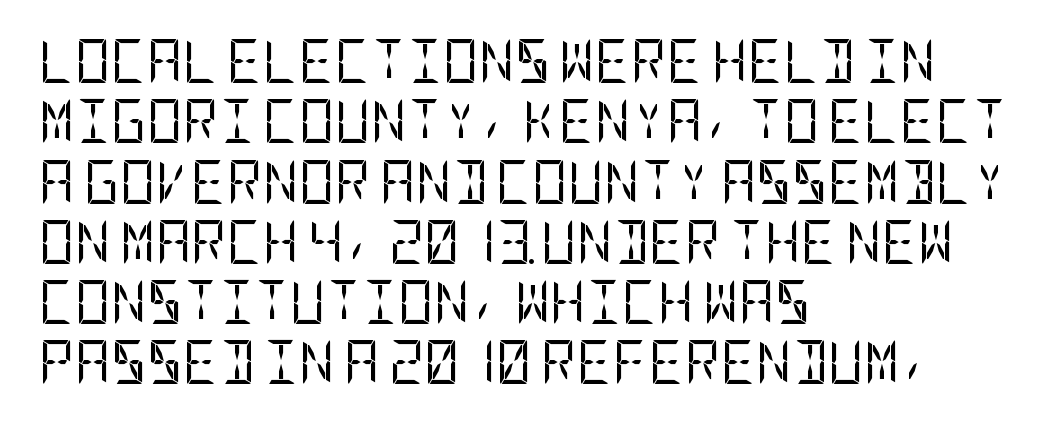
The lines are quadded left. The letters sit at their default tracking, neither squeezed nor spread. These lines are composed in type without serifs. Stem width sits at or under what a default text font uses.
